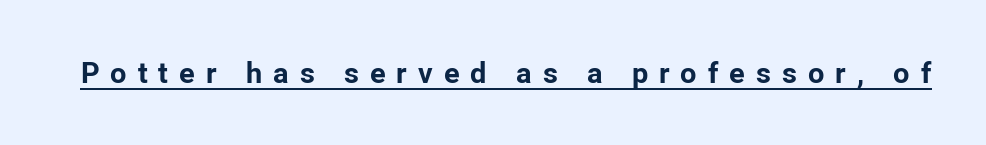
Q: Is the text bold? A: Yes.
Q: Is the text italic (slanted)? A: No, it is upright.
Q: Is the typeface a serif or a sans-serif typeface? A: Sans-serif.
Q: Is the text underlined? A: Yes.
Q: Is the spacing between letters normal or unusually wide? A: Unusually wide.
Q: Width (condensed, normal, or wide)? A: Normal.
Q: Stroke contrast? A: Low.
Q: x-height? A: Medium.
Q: Monospaced? A: No.
